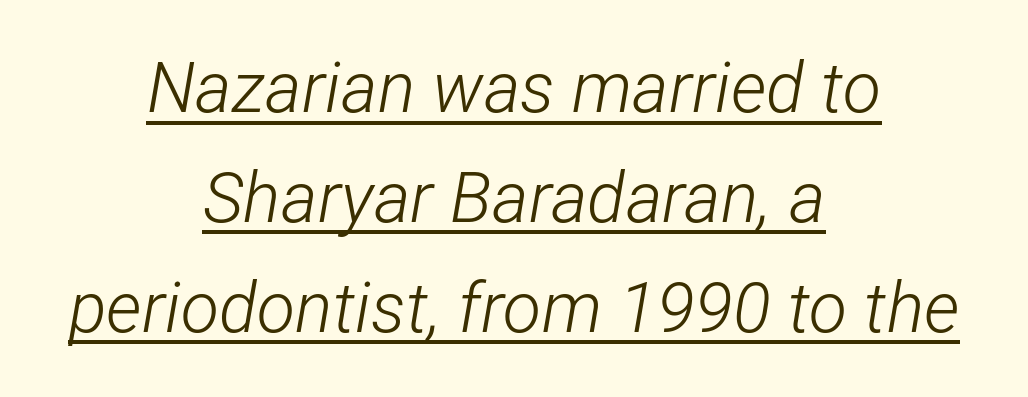
The image shows 70 px light, condensed type, italic (leaning right); set centered, normal line spacing (1.57x), normal letter spacing, underlined; low stroke contrast and a medium x-height.
